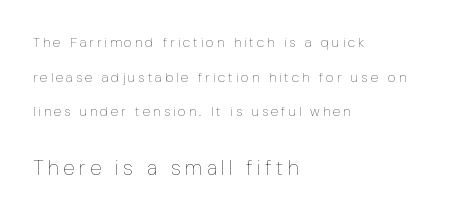
{"italic": "no", "bold": "no", "underline": "no", "align": "left", "line_spacing": "loose", "line_spacing_ratio": 2.48, "letter_spacing": "wide", "letter_spacing_em": 0.21, "larger_block": "second", "size_ratio": 1.5, "glyph_px": 21}
